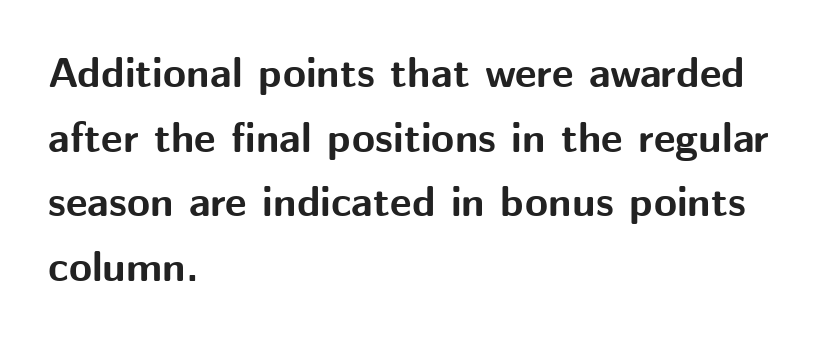
Q: Is the text bold? A: Yes.
Q: Is the text italic (slanted)? A: No, it is upright.
Q: Is the typeface a serif or a sans-serif typeface? A: Sans-serif.
Q: Is the text underlined? A: No.
Q: How is the paragraph aligned? A: Left-aligned.
Q: Is the spacing between letters normal or unusually wide? A: Normal.
Q: Is the spacing between lines tight, normal or loose? A: Normal.
Q: Width (condensed, normal, or wide)? A: Normal.
Q: Stroke contrast? A: Medium.
Q: x-height? A: Medium.
Q: Monospaced? A: No.
